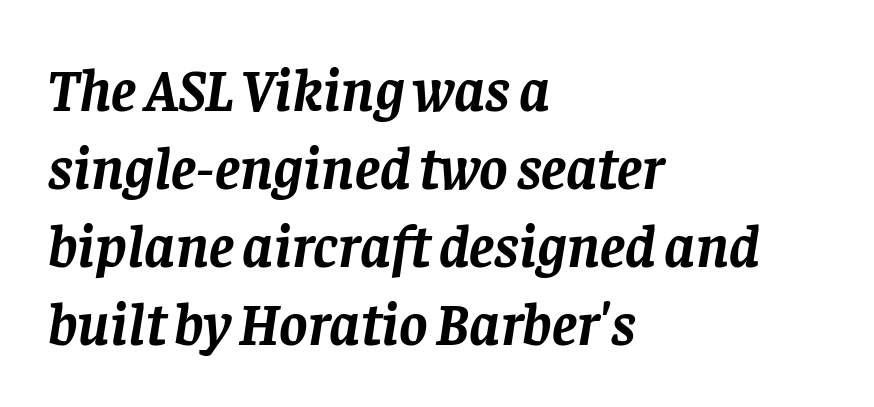
{"serif": "yes", "italic": "yes", "lean": "right", "slant_degrees": 8, "bold": "yes", "weight": "semibold", "width": "normal", "stroke_contrast": "low", "x_height": "large", "monospaced": "no", "underline": "no", "align": "left", "line_spacing": "normal", "line_spacing_ratio": 1.3, "letter_spacing": "normal", "letter_spacing_em": 0.0, "glyph_px": 60}
